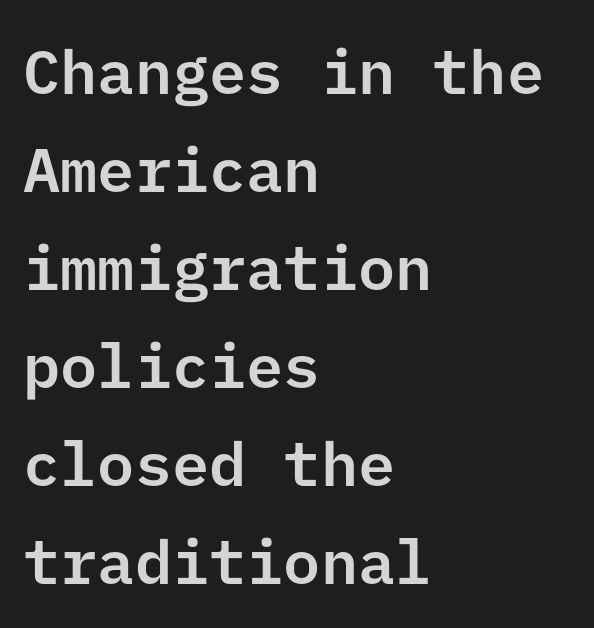
{"serif": "no", "italic": "no", "width": "normal", "stroke_contrast": "low", "x_height": "medium", "underline": "no", "align": "left", "line_spacing": "normal", "line_spacing_ratio": 1.58, "letter_spacing": "normal", "letter_spacing_em": 0.0, "glyph_px": 62}
